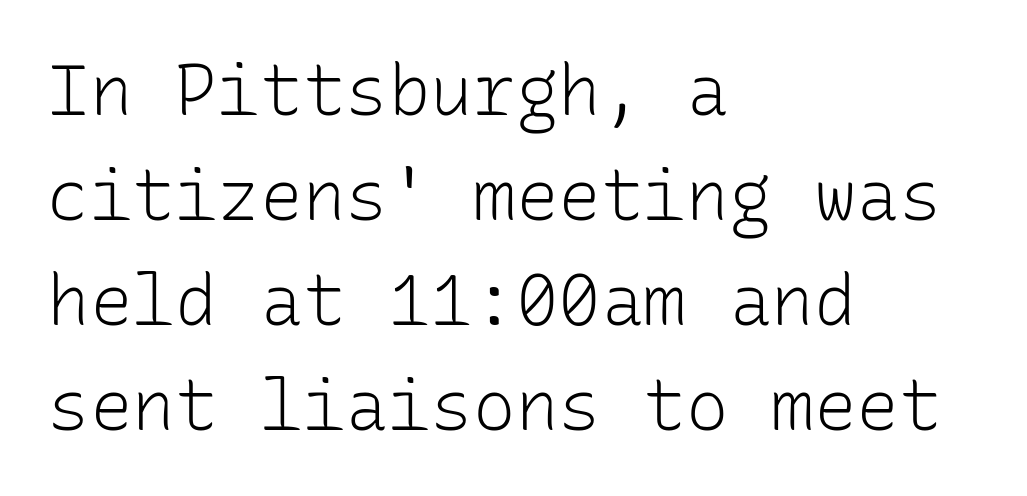
Q: Is the text bold? A: No.
Q: Is the text italic (slanted)? A: No, it is upright.
Q: Is the typeface a serif or a sans-serif typeface? A: Sans-serif.
Q: Is the text underlined? A: No.
Q: How is the paragraph aligned? A: Left-aligned.
Q: Is the spacing between letters normal or unusually wide? A: Normal.
Q: Is the spacing between lines tight, normal or loose? A: Normal.
Q: Width (condensed, normal, or wide)? A: Normal.
Q: Stroke contrast? A: Low.
Q: x-height? A: Medium.
Q: Monospaced? A: Yes.
